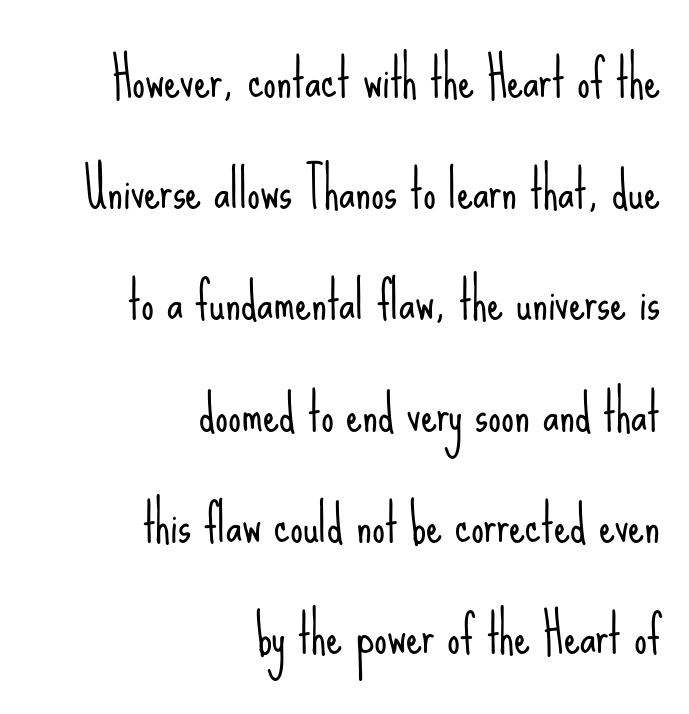
Q: Is the text bold? A: No.
Q: Is the text italic (slanted)? A: No, it is upright.
Q: Is the typeface a serif or a sans-serif typeface? A: Sans-serif.
Q: Is the text underlined? A: No.
Q: How is the paragraph aligned? A: Right-aligned.
Q: Is the spacing between letters normal or unusually wide? A: Normal.
Q: Is the spacing between lines tight, normal or loose? A: Loose.
Q: Width (condensed, normal, or wide)? A: Condensed.
Q: Stroke contrast? A: Low.
Q: x-height? A: Small.
Q: Monospaced? A: No.
